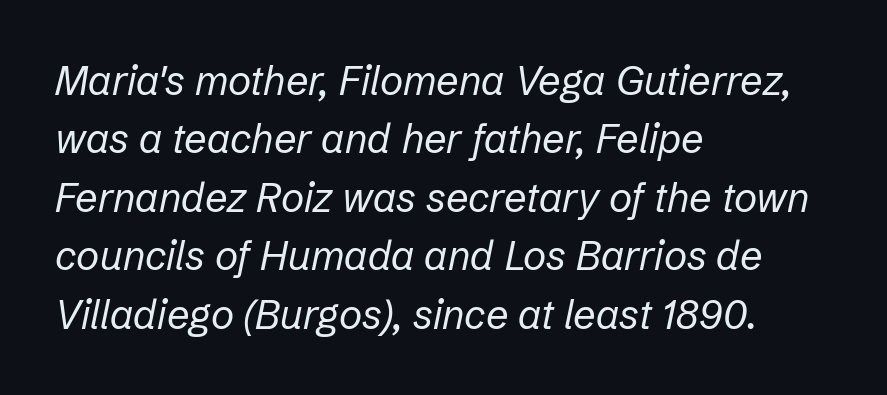
{"italic": "yes", "lean": "right", "slant_degrees": 12, "bold": "no", "weight": "regular", "width": "normal", "stroke_contrast": "low", "x_height": "medium", "monospaced": "no", "underline": "no", "align": "left", "line_spacing": "normal", "line_spacing_ratio": 1.46, "letter_spacing": "normal", "letter_spacing_em": 0.0, "glyph_px": 40}
